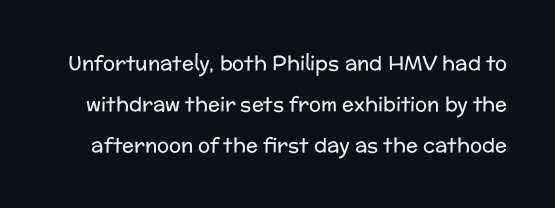
Q: Is the text bold? A: No.
Q: Is the text italic (slanted)? A: No, it is upright.
Q: Is the text underlined? A: No.
Q: Is the spacing between letters normal or unusually wide? A: Normal.
Q: Is the spacing between lines tight, normal or loose? A: Loose.
